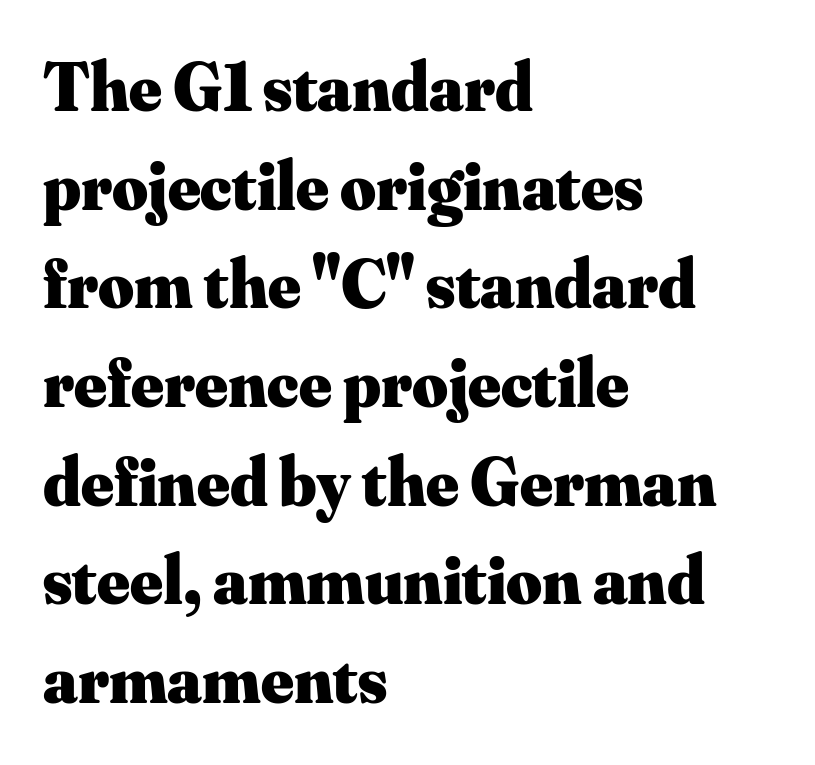
Q: Is the text bold? A: Yes.
Q: Is the text italic (slanted)? A: No, it is upright.
Q: Is the typeface a serif or a sans-serif typeface? A: Serif.
Q: Is the text underlined? A: No.
Q: How is the paragraph aligned? A: Left-aligned.
Q: Is the spacing between letters normal or unusually wide? A: Normal.
Q: Is the spacing between lines tight, normal or loose? A: Normal.
Q: Width (condensed, normal, or wide)? A: Normal.
Q: Stroke contrast? A: Medium.
Q: x-height? A: Small.
Q: Monospaced? A: No.
